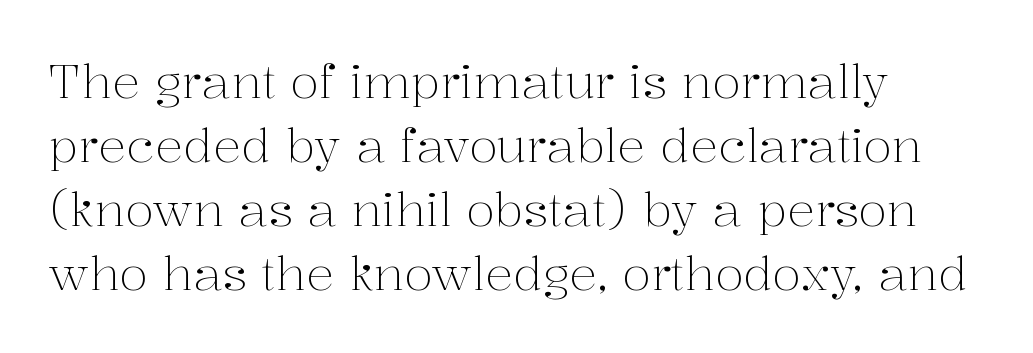
The font's upright variant was chosen for this text. Reading down the block, your eye returns to a fixed left position each line. How are the letters spaced? Ordinarily, with no added tracking. Small tapered or slab feet sit at the stroke ends, so this counts as serif.
